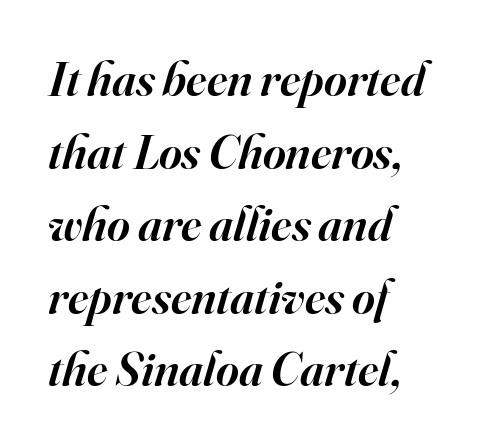
The image shows 49 px semibold serif type, italic (leaning right); set left-aligned, normal line spacing (1.48x), normal letter spacing, not underlined; high stroke contrast and a small x-height.
